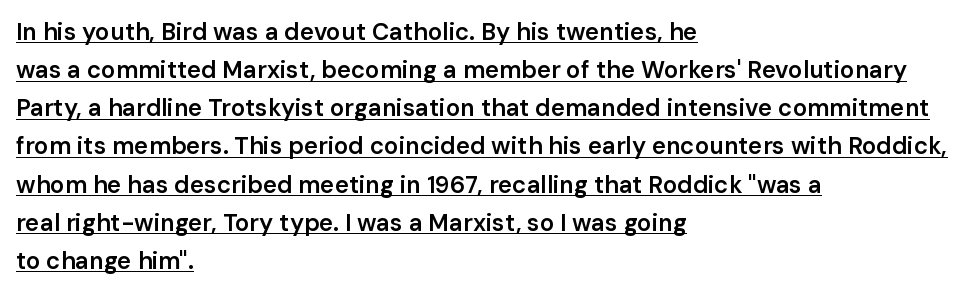
{"italic": "no", "bold": "semi", "underline": "yes", "align": "left", "line_spacing": "normal", "line_spacing_ratio": 1.59, "letter_spacing": "normal", "letter_spacing_em": 0.0, "glyph_px": 24}
